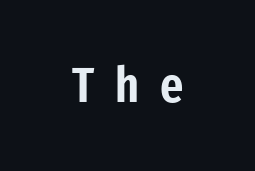
The image shows 50 px condensed sans-serif type, upright; set unusually wide letter spacing (+0.42 em), not underlined; low stroke contrast and a medium x-height.
